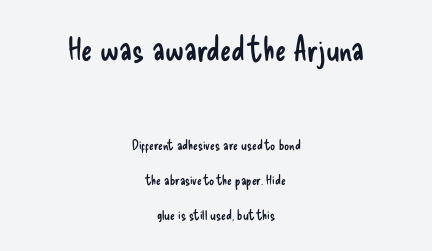
Q: Is the text bold? A: No.
Q: Is the text italic (slanted)? A: No, it is upright.
Q: Is the typeface a serif or a sans-serif typeface? A: Sans-serif.
Q: Is the text underlined? A: No.
Q: How is the paragraph aligned? A: Centered.
Q: Is the spacing between letters normal or unusually wide? A: Normal.
Q: Is the spacing between lines tight, normal or loose? A: Loose.
Q: Which block of text is set in a larger size, the first (top) or the second (bottom)? A: The first (top) one.
Q: Width (condensed, normal, or wide)? A: Condensed.
Q: Stroke contrast? A: Low.
Q: x-height? A: Small.
Q: Monospaced? A: No.
